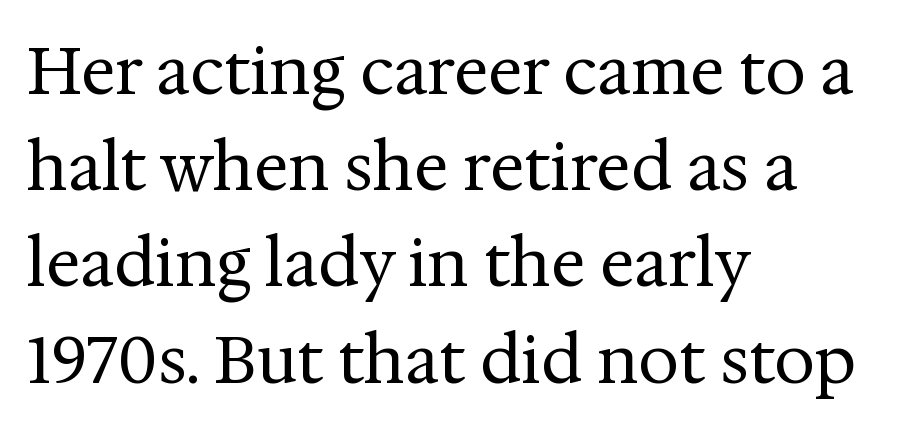
The image shows 65 px regular-weight serif type, upright; set left-aligned, normal line spacing (1.48x), normal letter spacing, not underlined; medium stroke contrast and a medium x-height.
